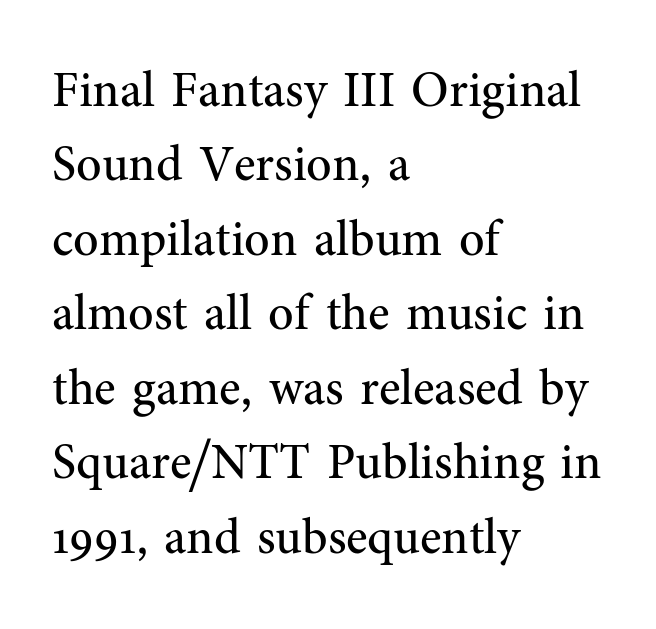
Spacing verdict: proportional, widths tailored to each character. Rendered with straight, roman letterforms. These lines are set flush left with a ragged right edge. Weight: in the light-to-regular range. The type family on display is of the serif kind. Descender tails drop into unmarked territory.
